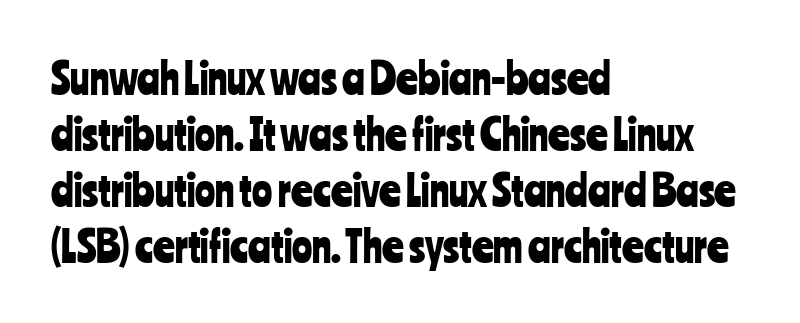
Tracking here is standard; glyphs follow each other at the usual distance. The typography opts for an upright posture over an oblique one. Line starts are locked; line ends wander. Check the space under the baseline: it is left empty. Stroke terminals: plain, sans-serif.
